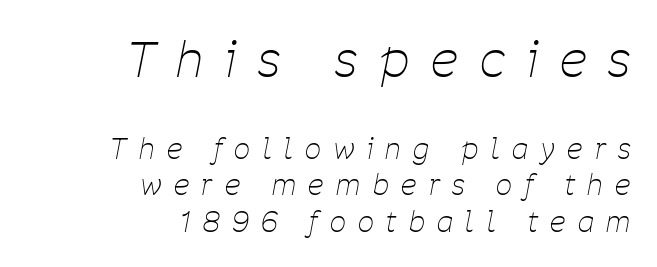
The image shows 49 px thin, condensed type, italic (leaning right); set right-aligned, normal line spacing (1.3x), unusually wide letter spacing (+0.45 em), not underlined; the first (top) block is 1.75x larger; low stroke contrast and a medium x-height.
